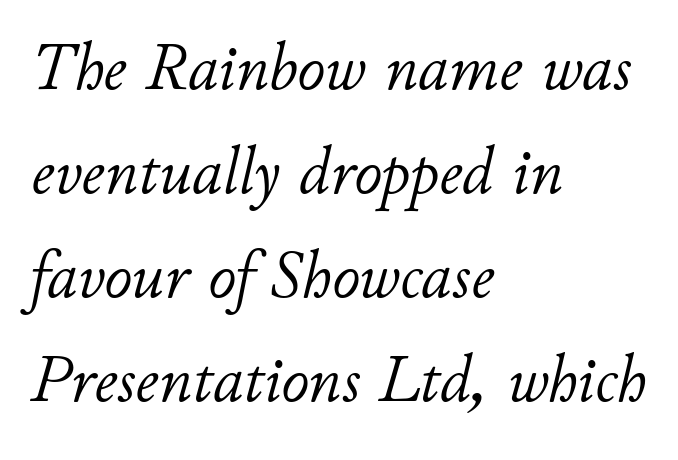
Q: Is the text bold? A: No.
Q: Is the text italic (slanted)? A: Yes, it leans right by about 11 degrees.
Q: Is the text underlined? A: No.
Q: How is the paragraph aligned? A: Left-aligned.
Q: Is the spacing between letters normal or unusually wide? A: Normal.
Q: Is the spacing between lines tight, normal or loose? A: Normal.
Q: Width (condensed, normal, or wide)? A: Normal.
Q: Stroke contrast? A: Low.
Q: x-height? A: Small.
Q: Monospaced? A: No.
